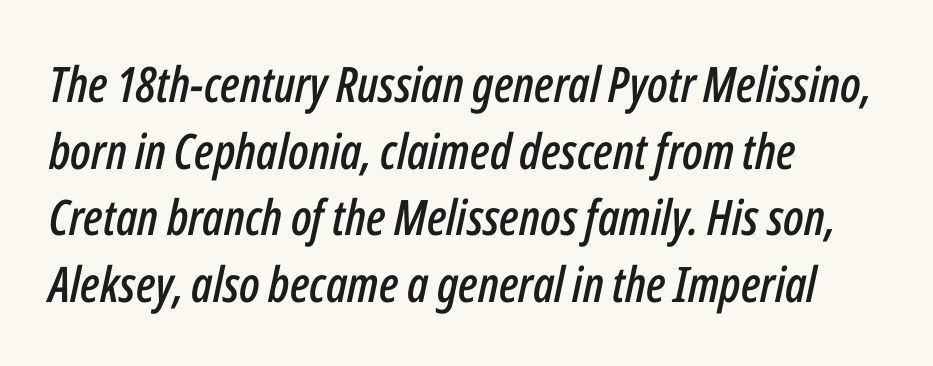
Q: Is the text italic (slanted)? A: Yes, it leans right by about 12 degrees.
Q: Is the text underlined? A: No.
Q: How is the paragraph aligned? A: Left-aligned.
Q: Is the spacing between letters normal or unusually wide? A: Normal.
Q: Is the spacing between lines tight, normal or loose? A: Normal.
Q: Width (condensed, normal, or wide)? A: Condensed.
Q: Stroke contrast? A: Low.
Q: x-height? A: Medium.
Q: Monospaced? A: No.
